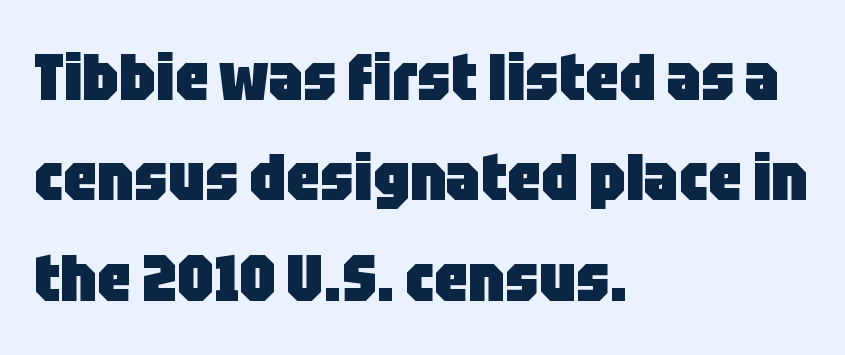
Q: Is the text bold? A: Yes.
Q: Is the text italic (slanted)? A: No, it is upright.
Q: Is the typeface a serif or a sans-serif typeface? A: Sans-serif.
Q: Is the text underlined? A: No.
Q: How is the paragraph aligned? A: Left-aligned.
Q: Is the spacing between letters normal or unusually wide? A: Normal.
Q: Is the spacing between lines tight, normal or loose? A: Normal.
Q: Width (condensed, normal, or wide)? A: Condensed.
Q: Stroke contrast? A: Low.
Q: x-height? A: Large.
Q: Monospaced? A: No.
